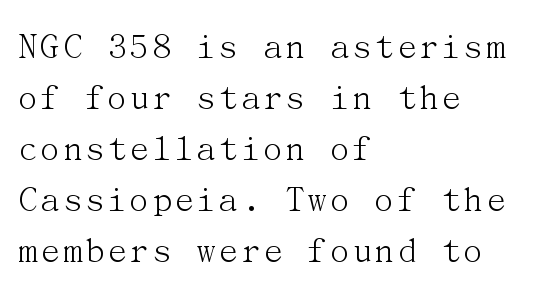
The image shows 38 px light serif type, upright; set left-aligned, normal line spacing (1.34x), normal letter spacing, not underlined; medium stroke contrast and a medium x-height.
